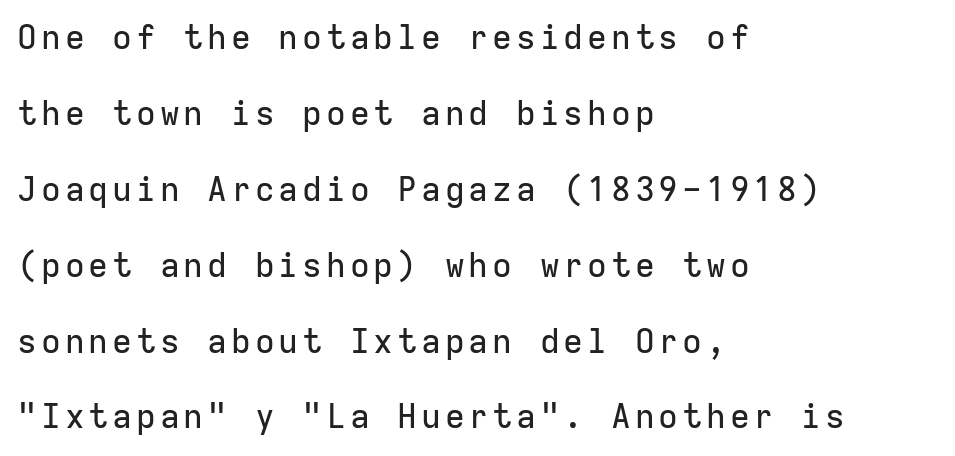
These lines are rendered in a fixed-pitch font. Do the letters lean? They stand straight. Plain, unruled lines of type. Are there feet on the stems? There aren't — it's a sans. Compared with a centered layout, this one pins lines to the left instead. Leading: increased.
